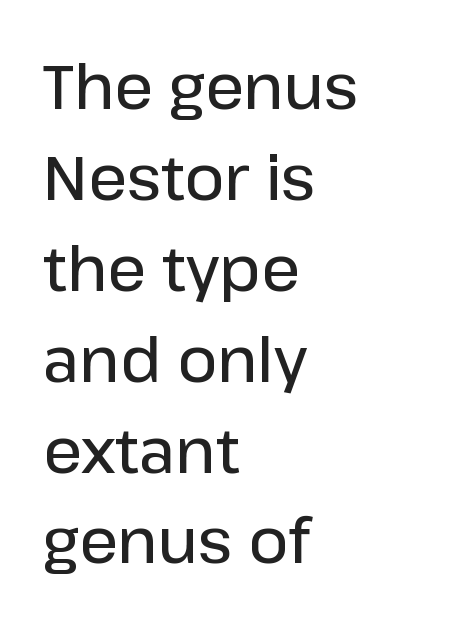
The image shows 61 px semibold sans-serif type, upright; set left-aligned, normal line spacing (1.49x), normal letter spacing, not underlined; low stroke contrast and a medium x-height.
